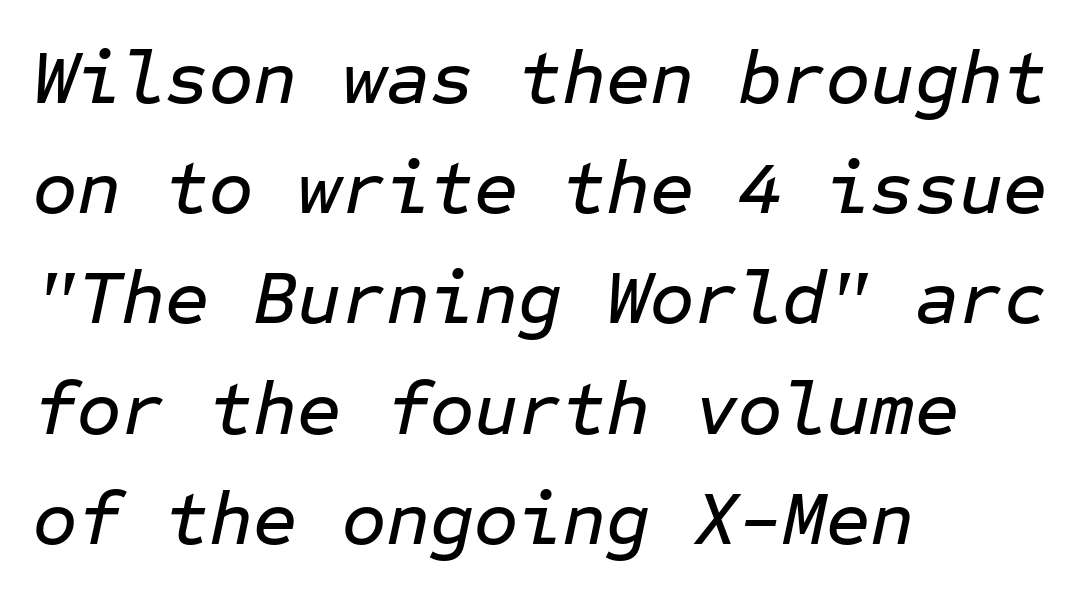
The image shows 76 px text type, italic (leaning right), monospaced; set left-aligned, normal line spacing (1.45x), normal letter spacing, not underlined; low stroke contrast and a medium x-height.
